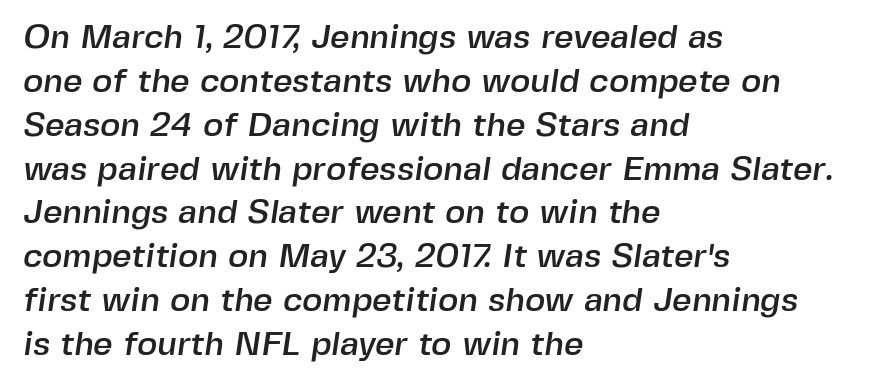
Q: Is the typeface a serif or a sans-serif typeface? A: Sans-serif.
Q: Is the text underlined? A: No.
Q: How is the paragraph aligned? A: Left-aligned.
Q: Is the spacing between letters normal or unusually wide? A: Normal.
Q: Is the spacing between lines tight, normal or loose? A: Normal.
Q: Width (condensed, normal, or wide)? A: Normal.
Q: x-height? A: Medium.
Q: Monospaced? A: No.
